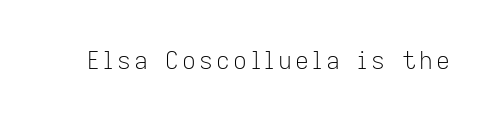
{"italic": "no", "bold": "no", "underline": "no", "glyph_px": 24}
